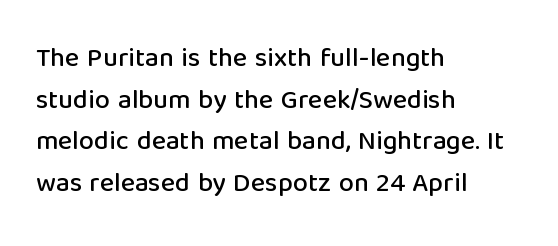
The image shows 27 px text type, upright; set left-aligned, normal line spacing (1.54x), normal letter spacing, not underlined.
